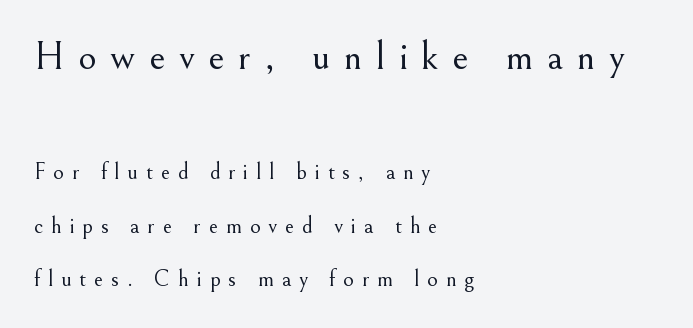
The image shows 40 px light serif type, upright; set left-aligned, loose line spacing (2.33x), unusually wide letter spacing (+0.34 em), not underlined; the first (top) block is 1.74x larger; medium stroke contrast and a small x-height.
